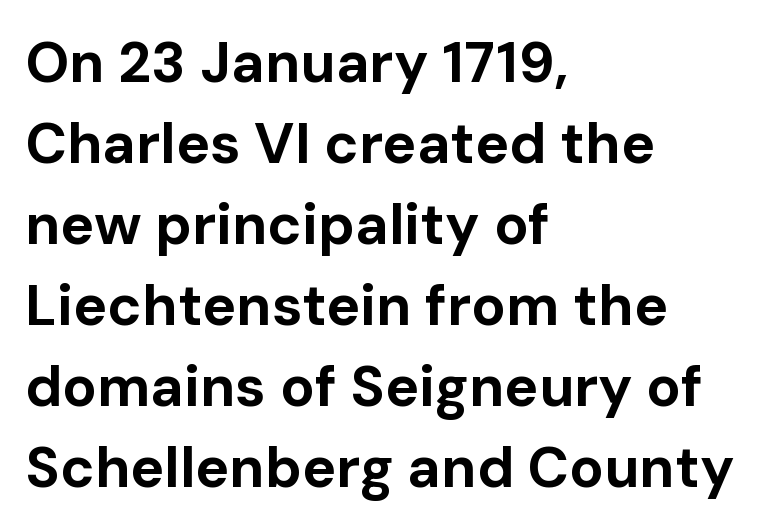
Any mark beneath the type? The region is blank. It's the straight-up-and-down kind of type. Pretty heavy lettering here — definitely bold. In terms of letterspacing, this is plain default setting. This sample has the flowing, uneven cadence of proportional lettering.
